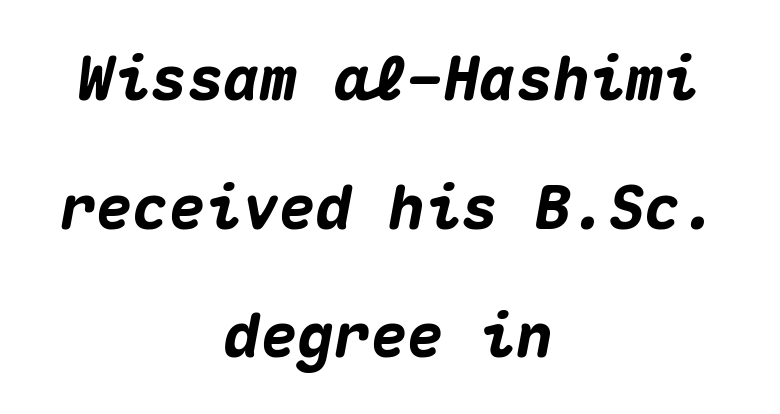
One glance says open: line gaps are wider than usual. Think of a typewriter: that constant character pitch is what you see here. Tall strokes in this sample are angled rather than plumb. Line starts and ends both wander, symmetrically. Strong, thick strokes mark this as bold type. Each word holds together tightly as a unit, with standard inter-letter gaps.
